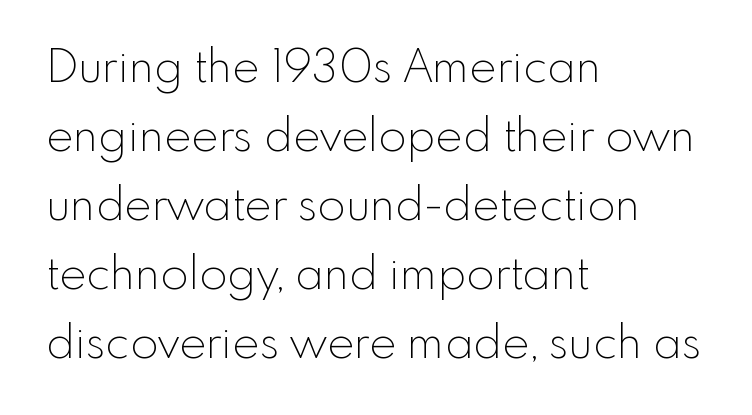
The image shows 46 px thin sans-serif type, upright; set left-aligned, normal line spacing (1.5x), normal letter spacing, not underlined; a small x-height.
